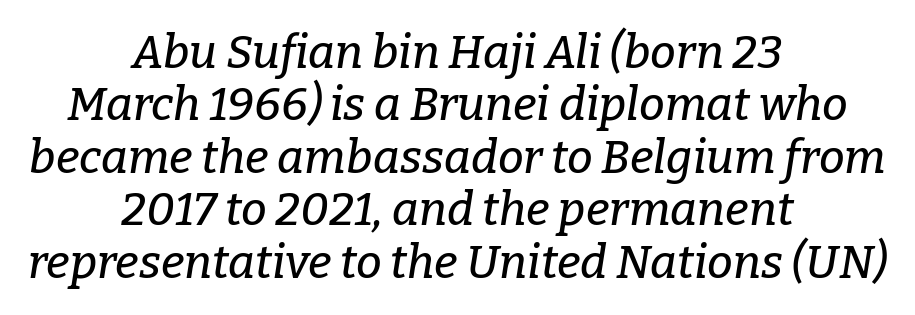
Q: Is the text italic (slanted)? A: Yes, it leans right by about 9 degrees.
Q: Is the typeface a serif or a sans-serif typeface? A: Serif.
Q: Is the text underlined? A: No.
Q: How is the paragraph aligned? A: Centered.
Q: Is the spacing between letters normal or unusually wide? A: Normal.
Q: Is the spacing between lines tight, normal or loose? A: Tight.
Q: Width (condensed, normal, or wide)? A: Normal.
Q: Stroke contrast? A: Low.
Q: x-height? A: Medium.
Q: Monospaced? A: No.
